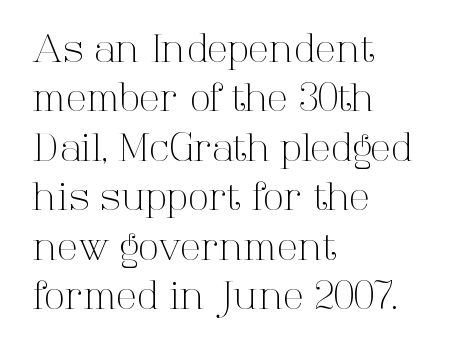
{"serif": "yes", "italic": "no", "bold": "no", "weight": "light", "width": "normal", "stroke_contrast": "high", "x_height": "medium", "monospaced": "no", "underline": "no", "align": "left", "line_spacing": "normal", "line_spacing_ratio": 1.3, "letter_spacing": "normal", "letter_spacing_em": 0.0, "glyph_px": 38}
